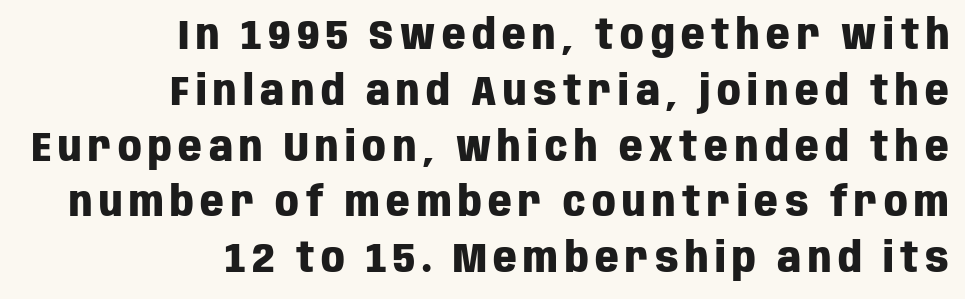
Q: Is the text bold? A: Yes.
Q: Is the text italic (slanted)? A: No, it is upright.
Q: Is the typeface a serif or a sans-serif typeface? A: Sans-serif.
Q: Is the text underlined? A: No.
Q: How is the paragraph aligned? A: Right-aligned.
Q: Is the spacing between lines tight, normal or loose? A: Normal.
Q: Width (condensed, normal, or wide)? A: Condensed.
Q: Stroke contrast? A: Low.
Q: x-height? A: Large.
Q: Monospaced? A: No.
